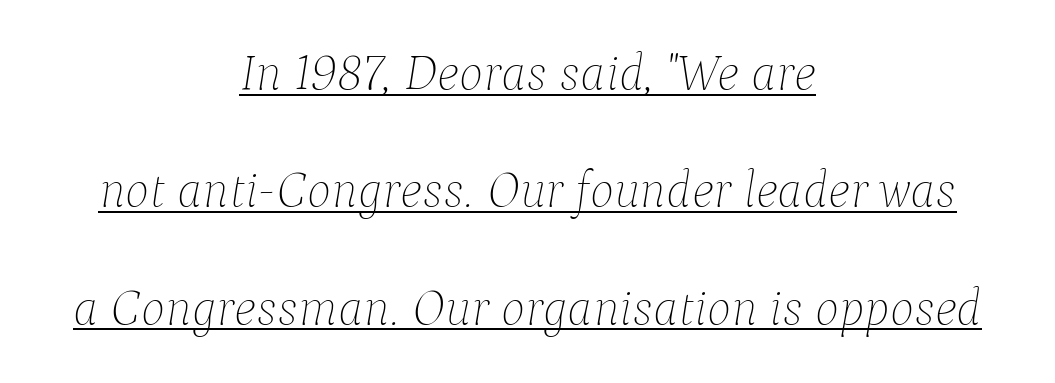
Q: Is the text bold? A: No.
Q: Is the text italic (slanted)? A: Yes, it leans right by about 9 degrees.
Q: Is the text underlined? A: Yes.
Q: How is the paragraph aligned? A: Centered.
Q: Is the spacing between letters normal or unusually wide? A: Normal.
Q: Is the spacing between lines tight, normal or loose? A: Loose.
Q: Width (condensed, normal, or wide)? A: Normal.
Q: Stroke contrast? A: Low.
Q: x-height? A: Medium.
Q: Monospaced? A: No.
